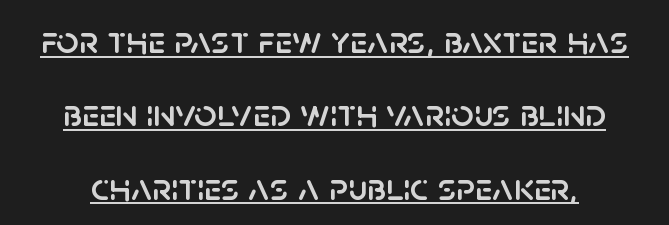
Q: Is the text italic (slanted)? A: No, it is upright.
Q: Is the typeface a serif or a sans-serif typeface? A: Sans-serif.
Q: Is the text underlined? A: Yes.
Q: Is the spacing between letters normal or unusually wide? A: Normal.
Q: Width (condensed, normal, or wide)? A: Normal.
Q: Stroke contrast? A: Low.
Q: x-height? A: Large.
Q: Monospaced? A: No.
